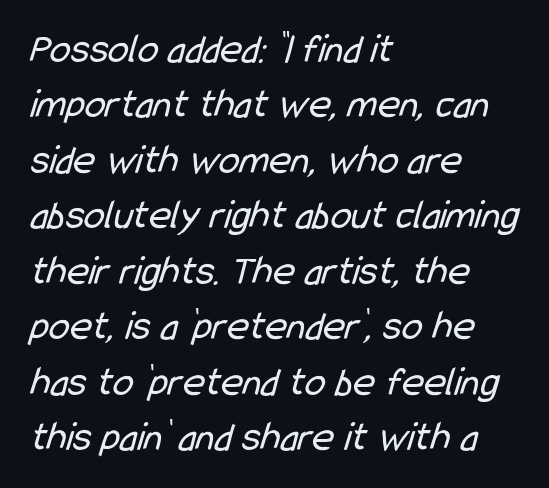
Note the varied advance widths — an 'i' is clearly narrower than an 'm'. If you drew a ruler down the left edge, every line would touch it. The leading is moderate, giving the passage an even texture. Only glyphs here, with clear space below each row.
